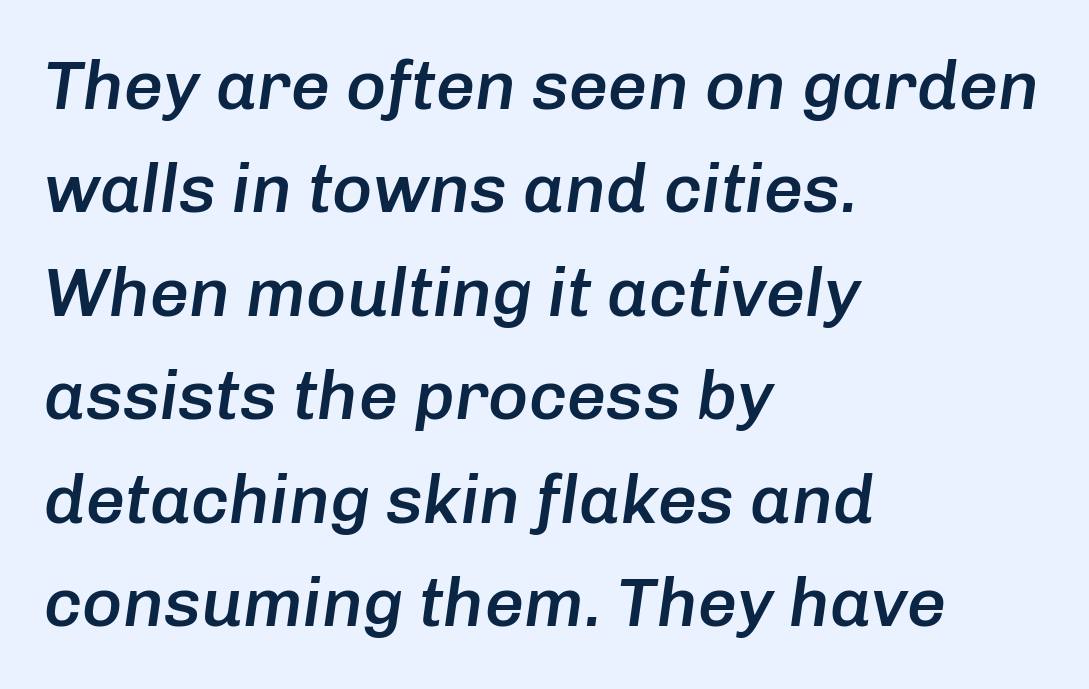
Q: Is the text bold? A: Semi-bold.
Q: Is the text italic (slanted)? A: Yes, it leans right by about 8 degrees.
Q: Is the text underlined? A: No.
Q: How is the paragraph aligned? A: Left-aligned.
Q: Is the spacing between letters normal or unusually wide? A: Normal.
Q: Is the spacing between lines tight, normal or loose? A: Normal.
Q: Width (condensed, normal, or wide)? A: Normal.
Q: Stroke contrast? A: Low.
Q: x-height? A: Medium.
Q: Monospaced? A: No.
